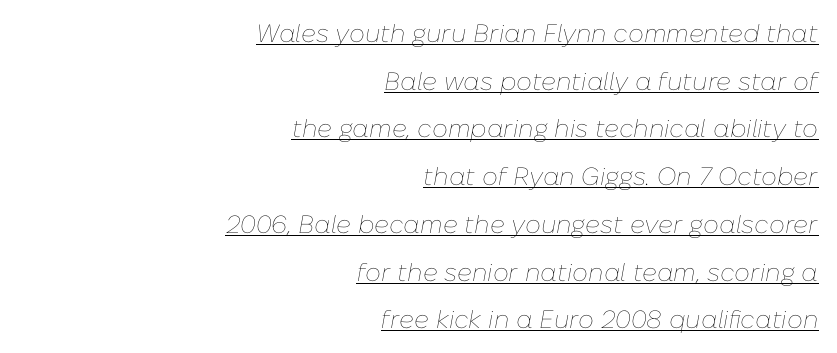
{"italic": "yes", "lean": "right", "slant_degrees": 10, "bold": "no", "underline": "yes", "align": "right", "line_spacing": "loose", "line_spacing_ratio": 1.91, "letter_spacing": "normal", "letter_spacing_em": 0.0, "glyph_px": 25}
